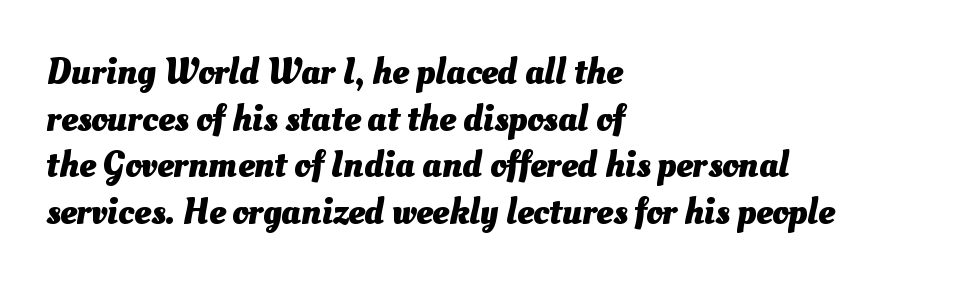
This rendering leaves character spacing at its baseline value. Which margin do the lines hug? The left one — the right edge is uneven. In terms of leading, this rendering sits right in the middle. Clear beneath every line of the passage. Emphasis by weight is at full strength: bold. This sample has the flowing, uneven cadence of proportional lettering.
